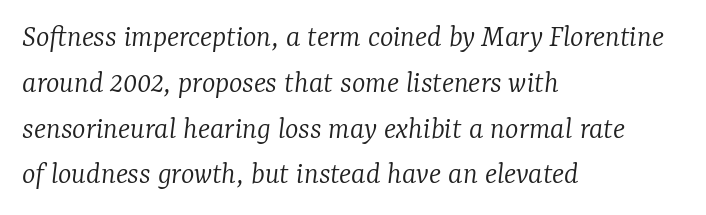
The rows are spaced the way most documents space them. Think of a printed novel: that variable character pitch is what you see here. The rag falls on the right side of this text block. Stems here are at most as thick as an everyday book face.
